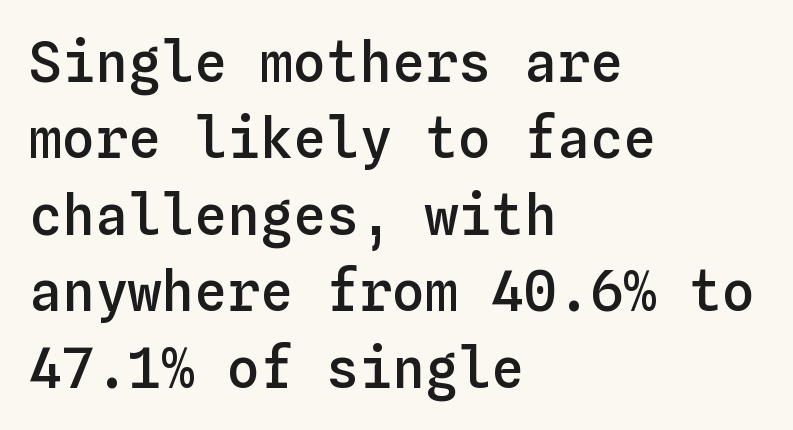
In terms of letterspacing, this is plain default setting. This sample has the even, mechanical cadence of fixed-width lettering. The typography opts for an upright posture over an oblique one. Leading: standard. Typeset ragged right — the left edge is the straight one.
